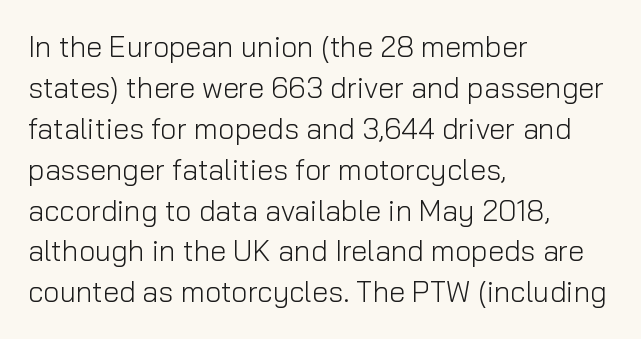
The image shows 29 px light sans-serif type, upright; set left-aligned, normal line spacing (1.41x), normal letter spacing, not underlined; low stroke contrast and a medium x-height.
